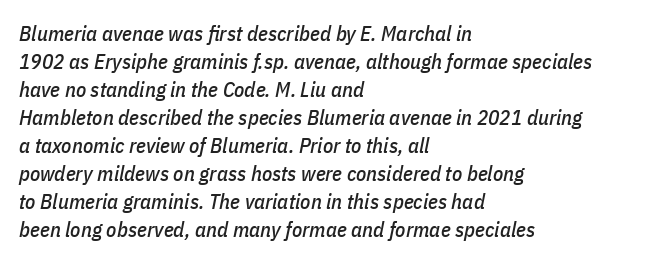
The image shows 21 px text type, italic (leaning right); set left-aligned, normal line spacing (1.33x), normal letter spacing, not underlined.
